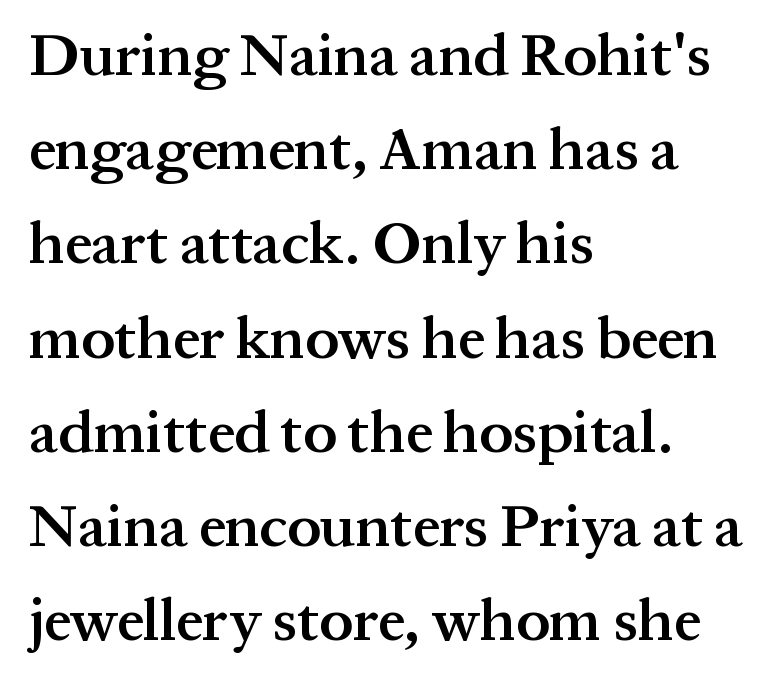
Q: Is the text bold? A: Semi-bold.
Q: Is the text italic (slanted)? A: No, it is upright.
Q: Is the typeface a serif or a sans-serif typeface? A: Serif.
Q: Is the text underlined? A: No.
Q: How is the paragraph aligned? A: Left-aligned.
Q: Is the spacing between letters normal or unusually wide? A: Normal.
Q: Is the spacing between lines tight, normal or loose? A: Normal.
Q: Width (condensed, normal, or wide)? A: Normal.
Q: Stroke contrast? A: Medium.
Q: x-height? A: Medium.
Q: Monospaced? A: No.
